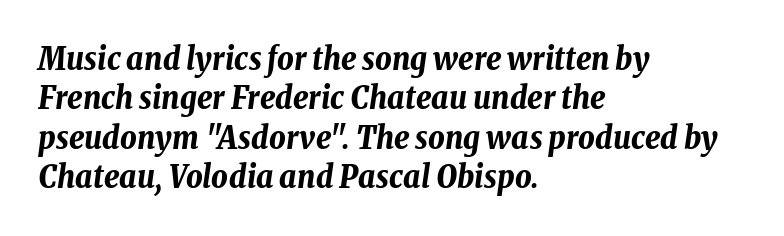
{"italic": "yes", "lean": "right", "slant_degrees": 8, "bold": "yes", "weight": "bold", "width": "condensed", "stroke_contrast": "low", "x_height": "medium", "monospaced": "no", "underline": "no", "align": "left", "line_spacing_ratio": 1.23, "letter_spacing": "normal", "letter_spacing_em": 0.0, "glyph_px": 32}
